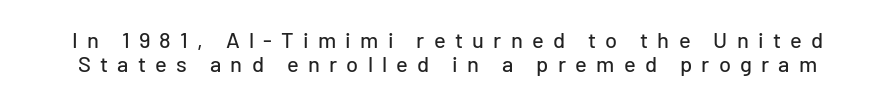
{"italic": "no", "underline": "no", "line_spacing": "tight", "line_spacing_ratio": 1.11, "letter_spacing": "wide", "letter_spacing_em": 0.42, "glyph_px": 22}
